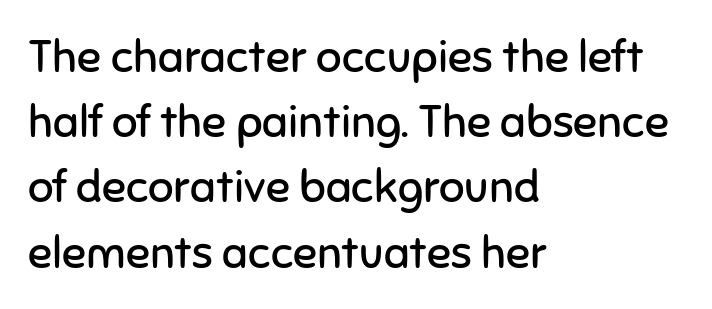
The image shows 45 px regular-weight sans-serif type, upright; set left-aligned, normal line spacing (1.45x), normal letter spacing, not underlined; low stroke contrast and a medium x-height.
